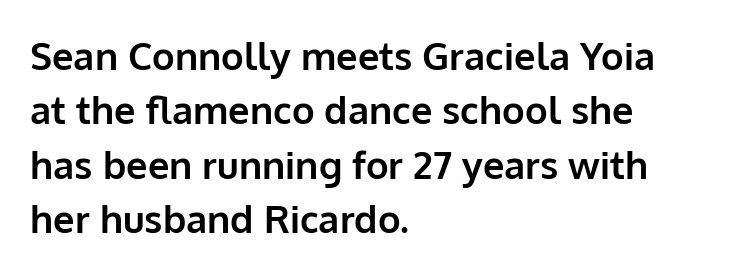
{"serif": "no", "italic": "no", "bold": "yes", "weight": "bold", "width": "normal", "stroke_contrast": "low", "x_height": "medium", "monospaced": "no", "underline": "no", "align": "left", "line_spacing": "normal", "line_spacing_ratio": 1.43, "letter_spacing": "normal", "letter_spacing_em": 0.0, "glyph_px": 38}
